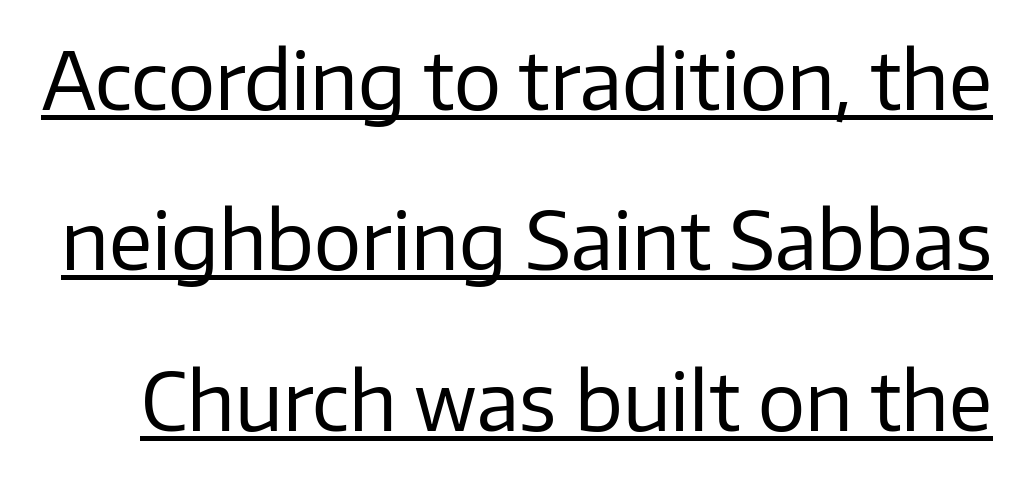
Glyph-to-glyph distance matches everyday printed text. The face used here is proportionally spaced, like ordinary book or web type. These lines are composed in type without serifs. Compared with a typical body face, this is equally light or lighter still. Reading down the column, the eye jumps a long way to each next line. Posture: straight, roman, zero tilt.
